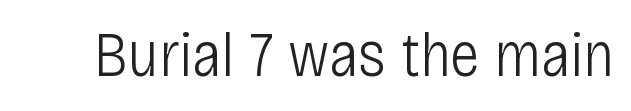
{"serif": "no", "italic": "no", "bold": "no", "weight": "light", "width": "condensed", "stroke_contrast": "low", "x_height": "large", "monospaced": "no", "underline": "no", "letter_spacing": "normal", "letter_spacing_em": 0.0, "glyph_px": 63}
